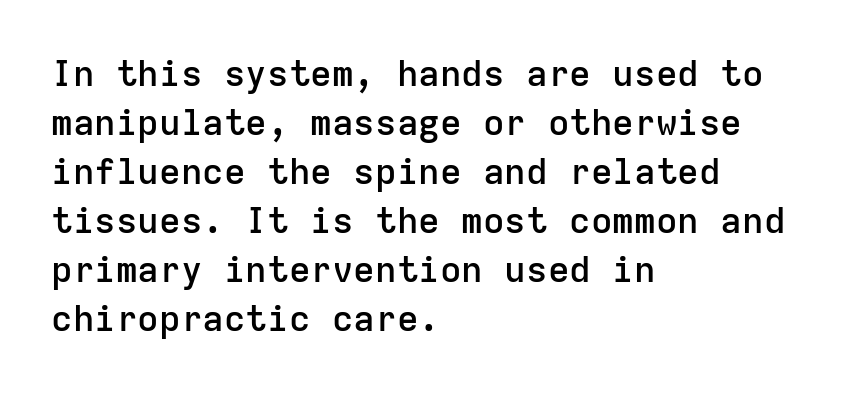
The image shows 36 px semibold sans-serif type, upright, monospaced; set left-aligned, normal line spacing (1.36x), normal letter spacing, not underlined; low stroke contrast and a medium x-height.
